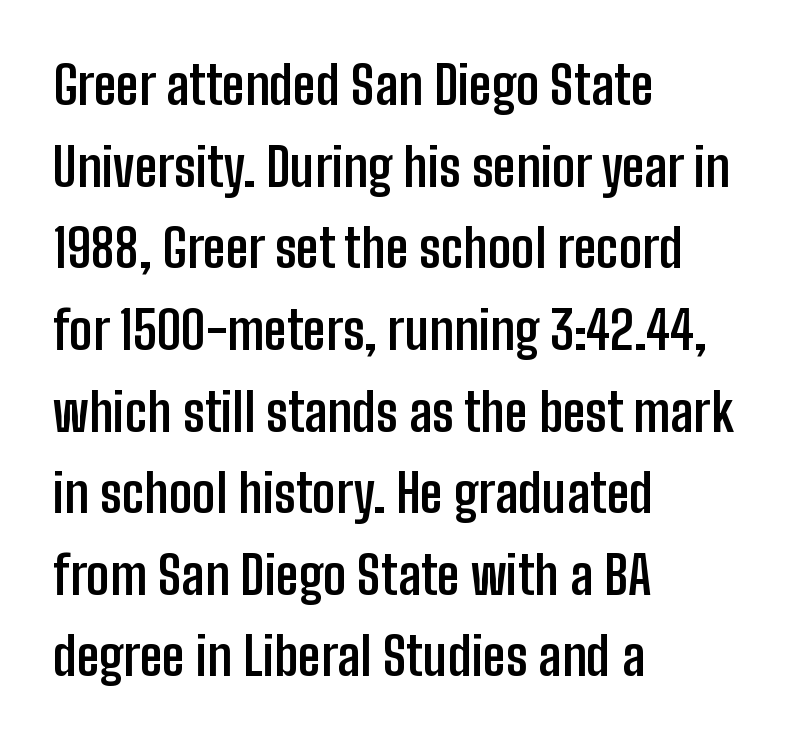
Q: Is the text bold? A: Yes.
Q: Is the text italic (slanted)? A: No, it is upright.
Q: Is the typeface a serif or a sans-serif typeface? A: Sans-serif.
Q: Is the text underlined? A: No.
Q: How is the paragraph aligned? A: Left-aligned.
Q: Is the spacing between letters normal or unusually wide? A: Normal.
Q: Is the spacing between lines tight, normal or loose? A: Normal.
Q: Width (condensed, normal, or wide)? A: Condensed.
Q: Stroke contrast? A: Low.
Q: x-height? A: Medium.
Q: Monospaced? A: No.
